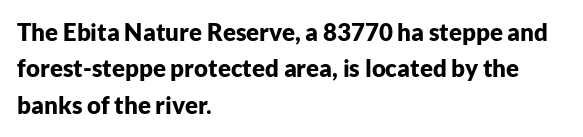
Q: Is the text bold? A: Yes.
Q: Is the text italic (slanted)? A: No, it is upright.
Q: Is the text underlined? A: No.
Q: How is the paragraph aligned? A: Left-aligned.
Q: Is the spacing between letters normal or unusually wide? A: Normal.
Q: Is the spacing between lines tight, normal or loose? A: Normal.
